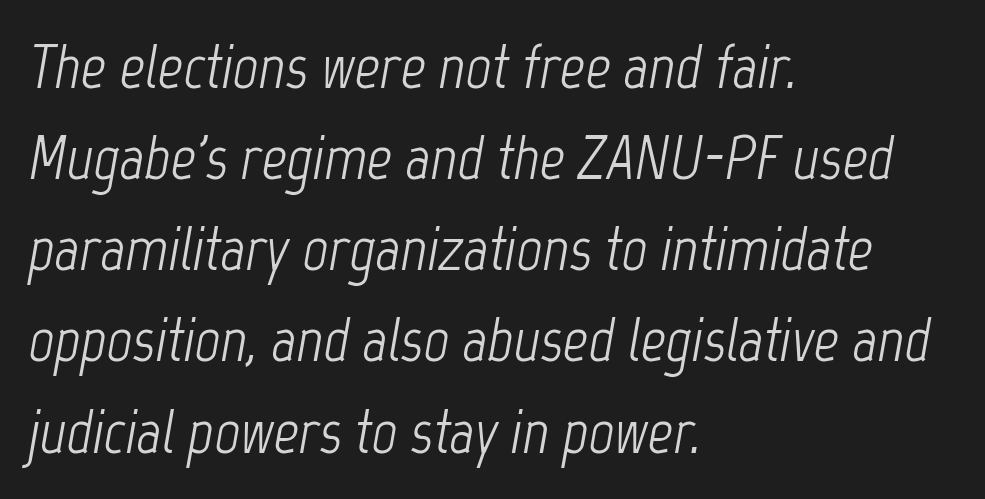
These lines stack with their left ends in a neat column. What's the leading like? Ordinary, nothing unusual. Caption: face not bold, strokes unweighted. The rendering uses natural spacing where letterforms have individual widths. Type without underlining.
